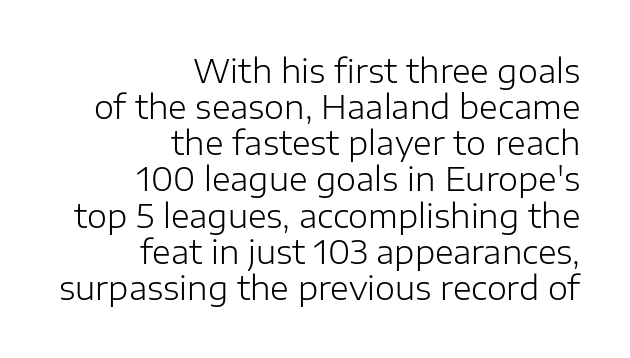
{"serif": "no", "italic": "no", "bold": "no", "weight": "light", "width": "normal", "stroke_contrast": "low", "x_height": "medium", "monospaced": "no", "underline": "no", "align": "right", "line_spacing": "tight", "line_spacing_ratio": 1.13, "letter_spacing": "normal", "letter_spacing_em": 0.0, "glyph_px": 32}
